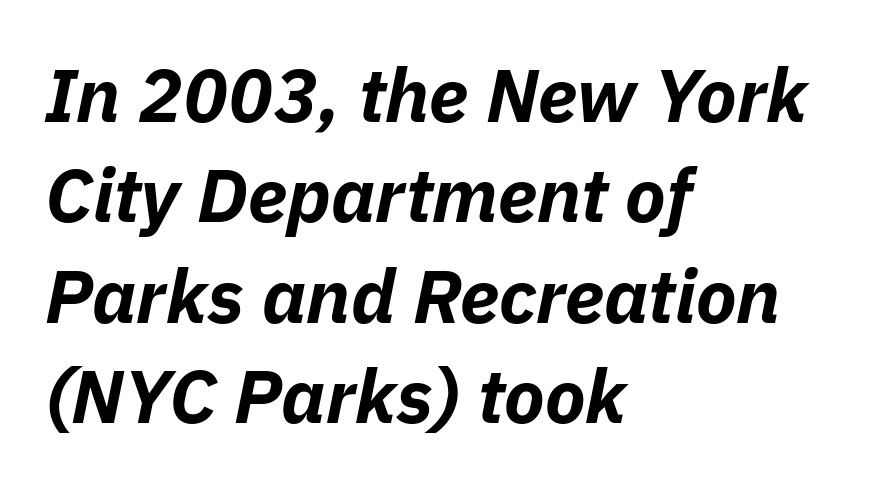
The image shows 75 px bold type, italic (leaning right); set left-aligned, normal line spacing (1.34x), normal letter spacing, not underlined; low stroke contrast and a medium x-height.
